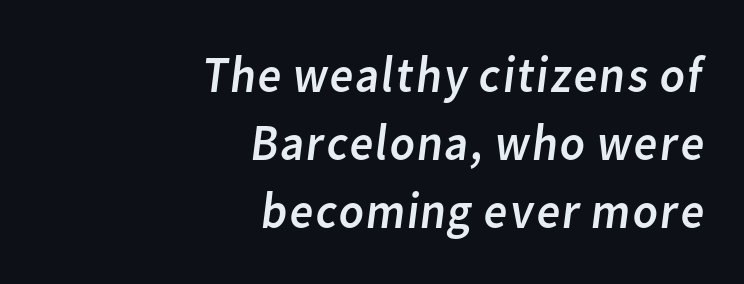
Q: Is the text bold? A: No.
Q: Is the typeface a serif or a sans-serif typeface? A: Sans-serif.
Q: Is the text underlined? A: No.
Q: How is the paragraph aligned? A: Right-aligned.
Q: Is the spacing between letters normal or unusually wide? A: Normal.
Q: Is the spacing between lines tight, normal or loose? A: Normal.
Q: Width (condensed, normal, or wide)? A: Normal.
Q: Stroke contrast? A: Low.
Q: x-height? A: Medium.
Q: Monospaced? A: No.
